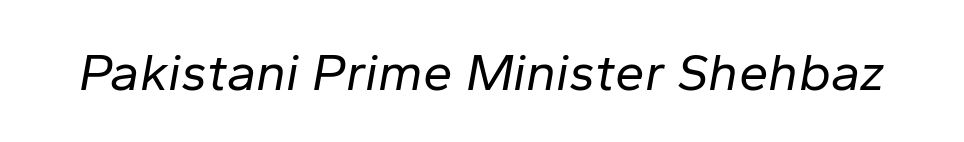
The image shows 53 px regular-weight type, italic (leaning right); set normal letter spacing, not underlined; low stroke contrast and a medium x-height.
